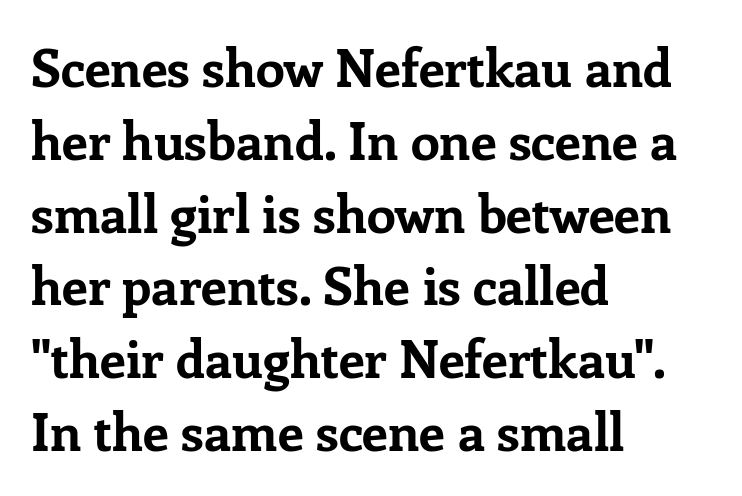
{"serif": "yes", "italic": "no", "bold": "yes", "weight": "bold", "width": "normal", "stroke_contrast": "low", "x_height": "medium", "monospaced": "no", "underline": "no", "align": "left", "line_spacing": "normal", "line_spacing_ratio": 1.4, "letter_spacing": "normal", "letter_spacing_em": 0.0, "glyph_px": 52}
